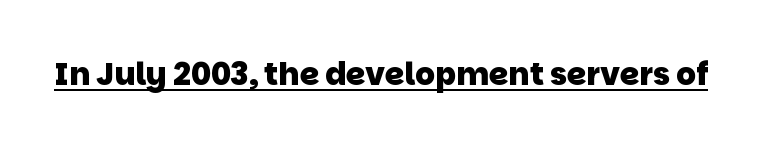
Q: Is the text bold? A: Yes.
Q: Is the typeface a serif or a sans-serif typeface? A: Sans-serif.
Q: Is the text underlined? A: Yes.
Q: Is the spacing between letters normal or unusually wide? A: Normal.
Q: Width (condensed, normal, or wide)? A: Normal.
Q: Stroke contrast? A: Low.
Q: x-height? A: Large.
Q: Monospaced? A: No.
